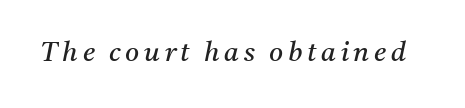
Underlining? Definitely not there. Stroke thickness stays within the range of a standard reading face or lighter. When letters slant like this, we call the style italic.
